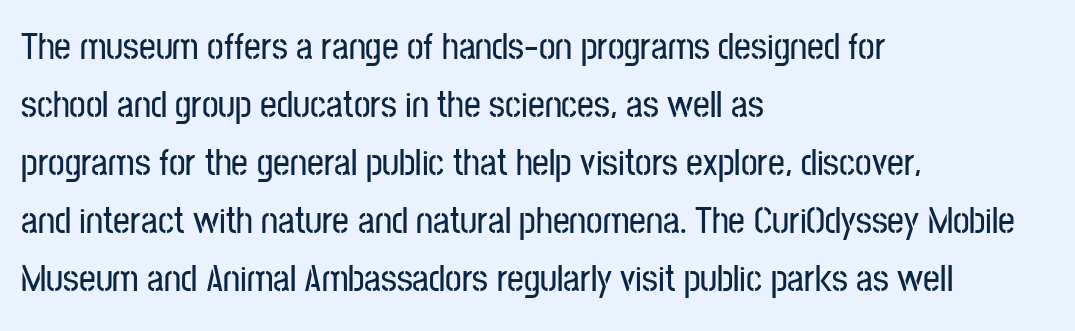
Q: Is the text italic (slanted)? A: No, it is upright.
Q: Is the typeface a serif or a sans-serif typeface? A: Sans-serif.
Q: Is the text underlined? A: No.
Q: How is the paragraph aligned? A: Left-aligned.
Q: Is the spacing between letters normal or unusually wide? A: Normal.
Q: Is the spacing between lines tight, normal or loose? A: Normal.
Q: Width (condensed, normal, or wide)? A: Condensed.
Q: Stroke contrast? A: Low.
Q: x-height? A: Medium.
Q: Monospaced? A: No.
